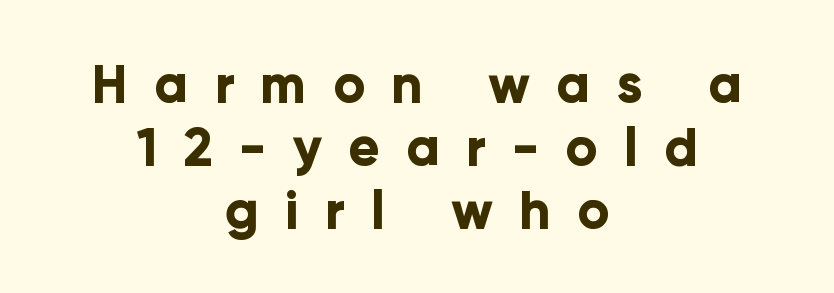
Q: Is the text bold? A: Yes.
Q: Is the text italic (slanted)? A: No, it is upright.
Q: Is the typeface a serif or a sans-serif typeface? A: Sans-serif.
Q: Is the text underlined? A: No.
Q: How is the paragraph aligned? A: Centered.
Q: Is the spacing between letters normal or unusually wide? A: Unusually wide.
Q: Width (condensed, normal, or wide)? A: Normal.
Q: Stroke contrast? A: Low.
Q: x-height? A: Medium.
Q: Monospaced? A: No.
